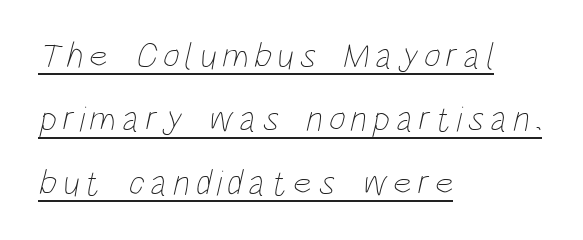
Weight: in the light-to-regular range. The face used here appears with an underline applied. These lines are rendered in a variable-pitch font. The lines are quadded left.
